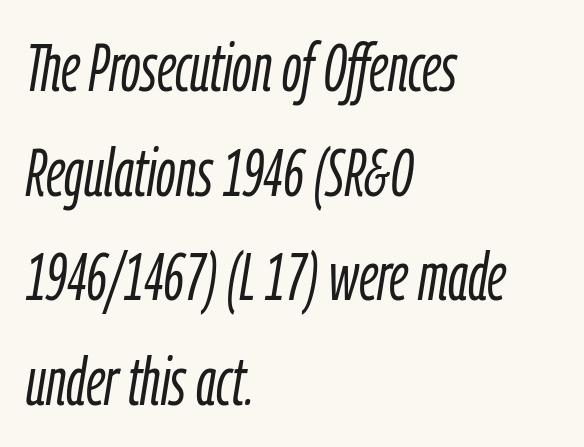
{"italic": "yes", "lean": "right", "slant_degrees": 9, "bold": "no", "weight": "light", "width": "condensed", "stroke_contrast": "low", "x_height": "medium", "monospaced": "no", "underline": "no", "align": "left", "line_spacing": "normal", "line_spacing_ratio": 1.56, "letter_spacing": "normal", "letter_spacing_em": 0.0, "glyph_px": 67}
